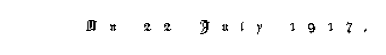
The image shows 33 px condensed sans-serif type; set unusually wide letter spacing (+0.36 em), not underlined; low stroke contrast and a medium x-height.
